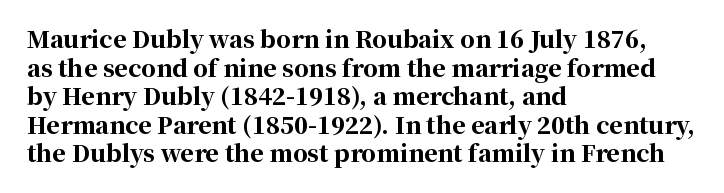
{"italic": "no", "bold": "yes", "underline": "no", "align": "left", "line_spacing_ratio": 1.24, "letter_spacing": "normal", "letter_spacing_em": 0.0, "glyph_px": 23}
